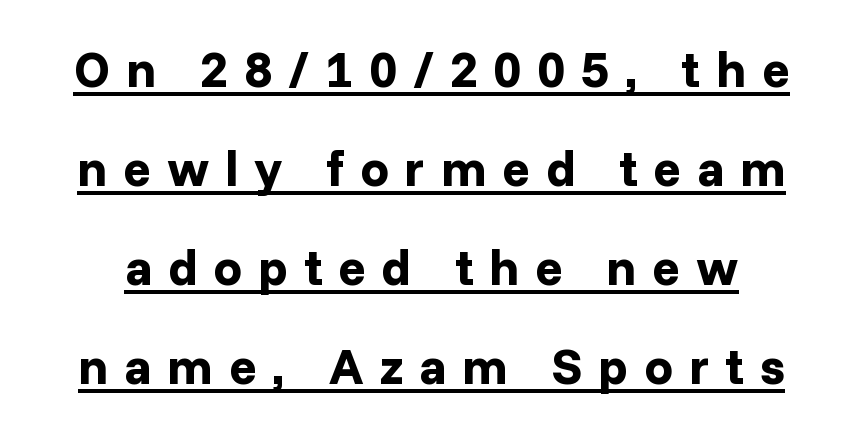
Q: Is the text bold? A: Yes.
Q: Is the text italic (slanted)? A: No, it is upright.
Q: Is the typeface a serif or a sans-serif typeface? A: Sans-serif.
Q: Is the text underlined? A: Yes.
Q: Is the spacing between letters normal or unusually wide? A: Unusually wide.
Q: Is the spacing between lines tight, normal or loose? A: Loose.
Q: Width (condensed, normal, or wide)? A: Normal.
Q: Stroke contrast? A: Low.
Q: x-height? A: Medium.
Q: Monospaced? A: No.
